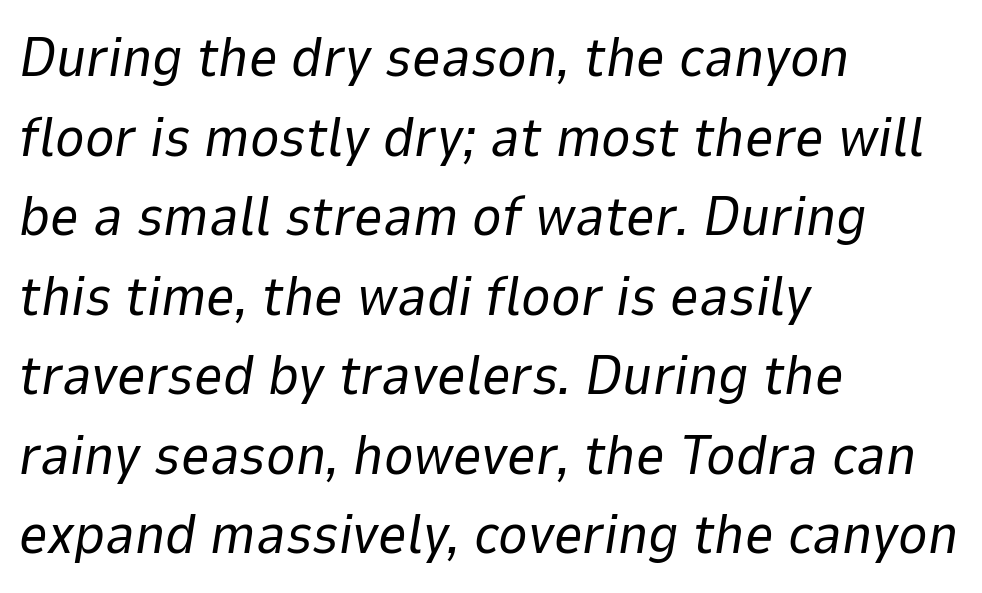
Is this a fixed-width face? No — the glyphs have proportional, varying widths. No extra tracking has been applied to these lines. The block of text has a typical density, with ordinary space between rows. Check under the words: just untouched page. Is this a heavy cut? Hardly; it is regular or lighter. Which margin do the lines hug? The left one — the right edge is uneven.
